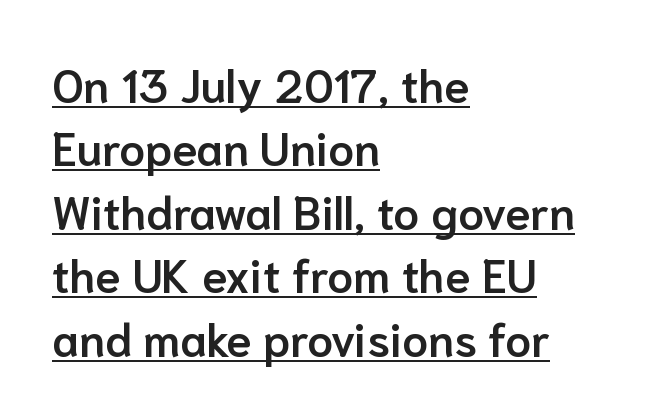
This sample uses a sans-serif face. Do the characters align in a grid? No, the font is proportional. Does the copy run flush right? No — it runs flush left. The gaps between neighbouring characters are ordinary and unremarkable. Is the type bold? Partly — it's a semibold, heavier than regular but not fully bold. Line spacing here is normal.
